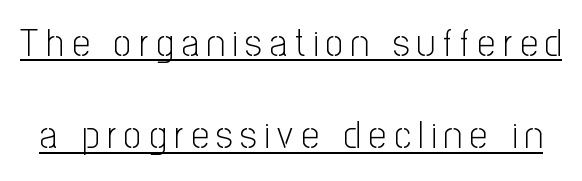
The image shows 39 px light, condensed sans-serif type, upright; set loose line spacing (2.37x), unusually wide letter spacing (+0.2 em), underlined; low stroke contrast and a medium x-height.
